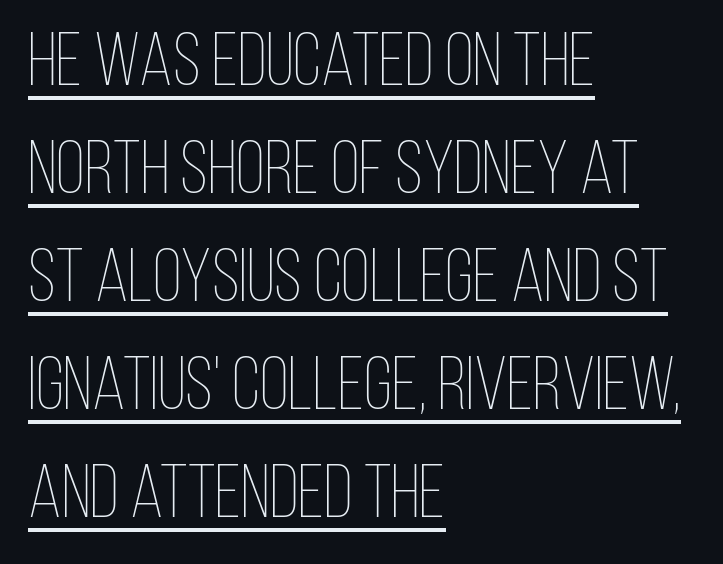
The image shows 75 px thin, condensed type, upright; set left-aligned, normal line spacing (1.44x), normal letter spacing, underlined; low stroke contrast and a large x-height.
